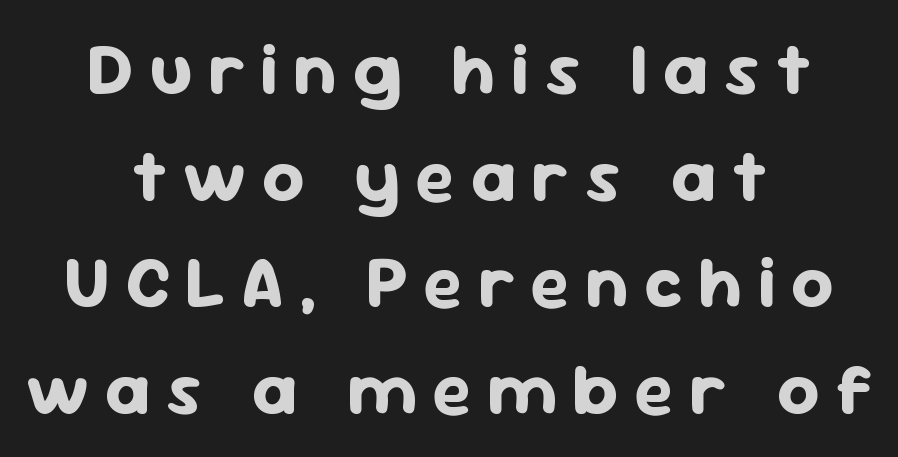
The image shows 73 px bold sans-serif type, upright; set centered, normal line spacing (1.46x), unusually wide letter spacing (+0.21 em), not underlined; low stroke contrast and a medium x-height.
